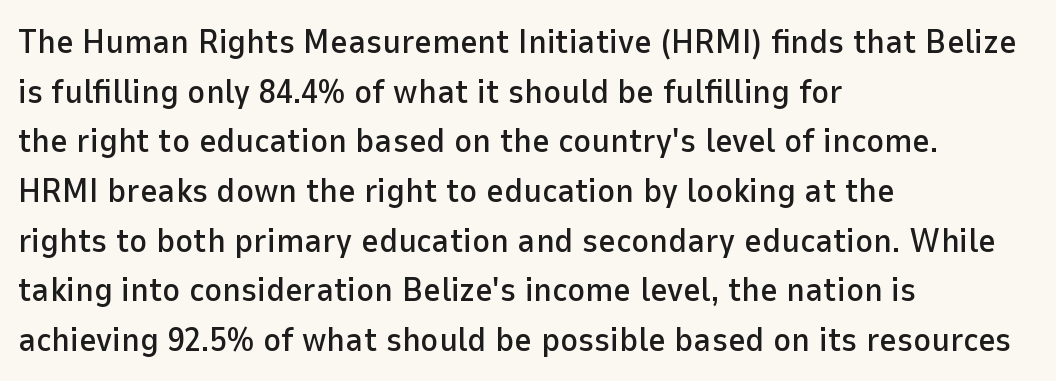
Regular leading. The type sits square on the baseline with zero lean. Check under the words: just untouched page. These lines keep a tight, regular rhythm from letter to letter.
